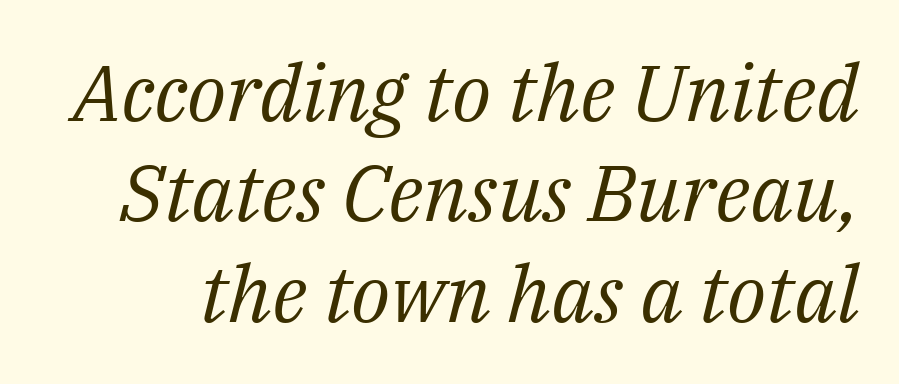
{"serif": "yes", "italic": "yes", "lean": "right", "slant_degrees": 14, "bold": "no", "weight": "regular", "width": "normal", "stroke_contrast": "medium", "x_height": "medium", "monospaced": "no", "underline": "no", "line_spacing": "normal", "line_spacing_ratio": 1.27, "letter_spacing": "normal", "letter_spacing_em": 0.0, "glyph_px": 79}
